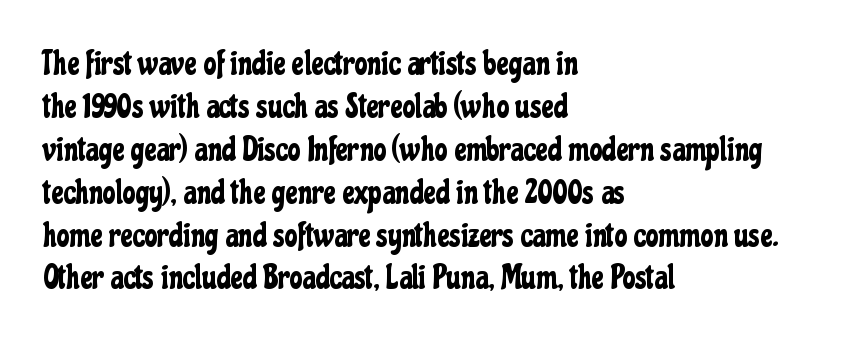
Posture: upright roman. Compared with a centered layout, this one pins lines to the left instead. Summary of vertical rhythm: regular, with standard interline spacing. Classification — sans serif.
